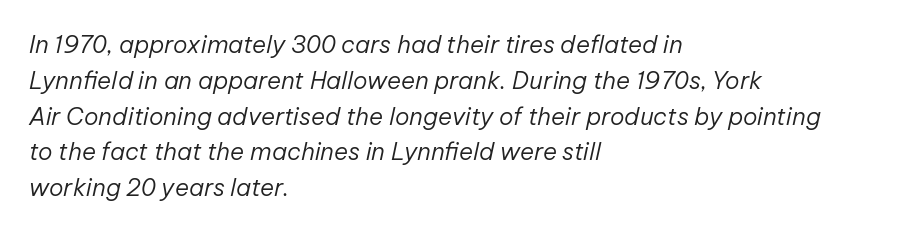
The image shows 24 px text type, italic (leaning right); set left-aligned, normal line spacing (1.49x), normal letter spacing, not underlined.
